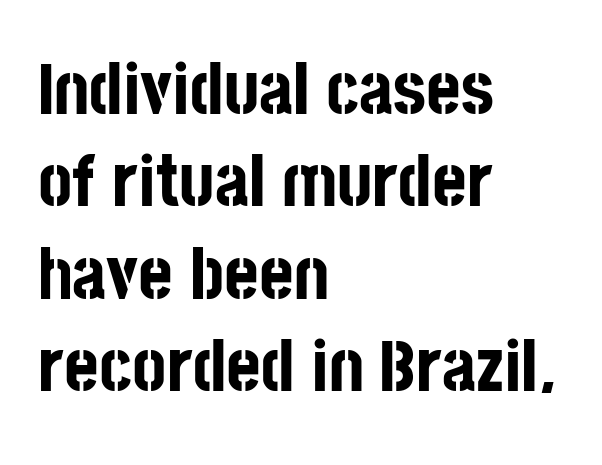
Q: Is the text bold? A: Yes.
Q: Is the text italic (slanted)? A: No, it is upright.
Q: Is the typeface a serif or a sans-serif typeface? A: Sans-serif.
Q: Is the text underlined? A: No.
Q: How is the paragraph aligned? A: Left-aligned.
Q: Is the spacing between letters normal or unusually wide? A: Normal.
Q: Is the spacing between lines tight, normal or loose? A: Normal.
Q: Width (condensed, normal, or wide)? A: Condensed.
Q: Stroke contrast? A: Low.
Q: x-height? A: Large.
Q: Monospaced? A: No.
